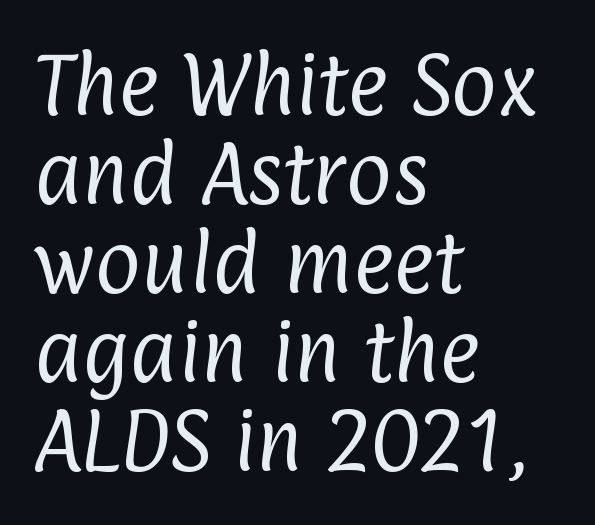
Leading: standard. The font family rendered here belongs to the sans-serif group. Type without underlining. In CSS terms this would be text-align: left.
